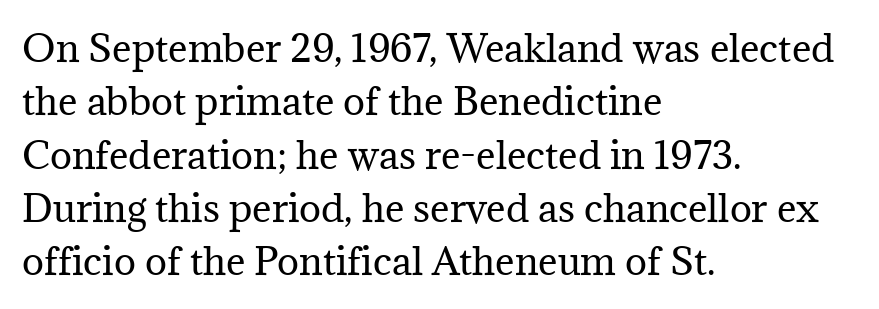
{"serif": "yes", "italic": "no", "bold": "no", "weight": "regular", "width": "normal", "stroke_contrast": "medium", "x_height": "medium", "monospaced": "no", "underline": "no", "align": "left", "line_spacing": "normal", "line_spacing_ratio": 1.44, "letter_spacing": "normal", "letter_spacing_em": 0.0, "glyph_px": 37}
